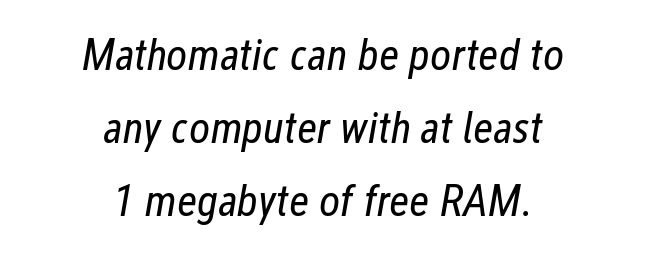
Q: Is the text bold? A: No.
Q: Is the text italic (slanted)? A: Yes, it leans right by about 12 degrees.
Q: Is the text underlined? A: No.
Q: How is the paragraph aligned? A: Centered.
Q: Is the spacing between letters normal or unusually wide? A: Normal.
Q: Is the spacing between lines tight, normal or loose? A: Normal.
Q: Width (condensed, normal, or wide)? A: Condensed.
Q: Stroke contrast? A: Low.
Q: x-height? A: Medium.
Q: Monospaced? A: No.
